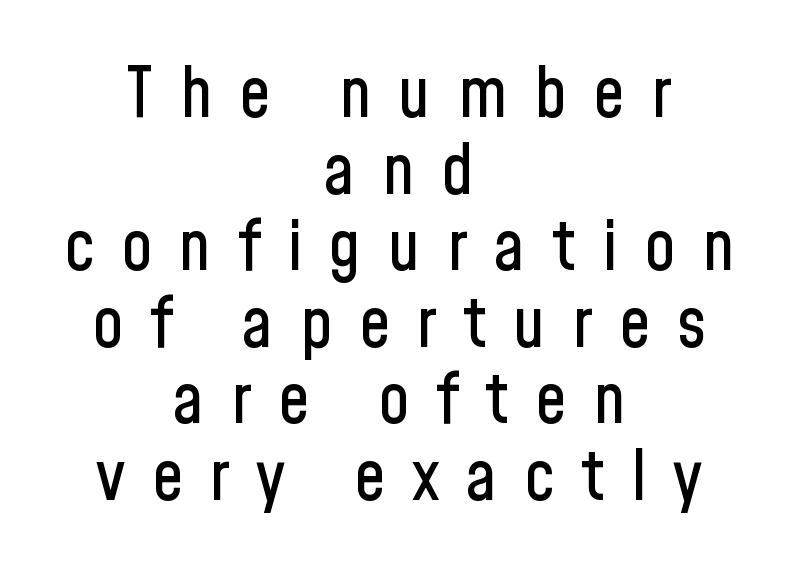
The image shows 69 px condensed sans-serif type, upright; set centered, tight line spacing (1.11x), unusually wide letter spacing (+0.39 em), not underlined; low stroke contrast and a medium x-height.
